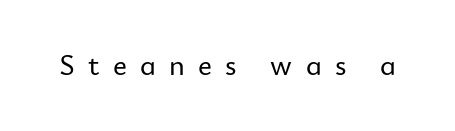
The image shows 30 px sans-serif type, upright; set unusually wide letter spacing (+0.44 em), not underlined; low stroke contrast and a small x-height.
